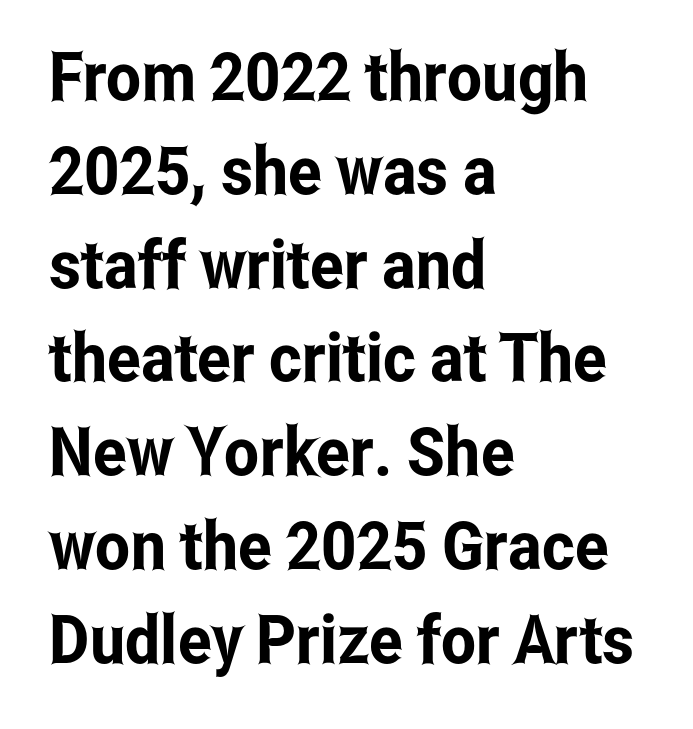
Q: Is the text italic (slanted)? A: No, it is upright.
Q: Is the typeface a serif or a sans-serif typeface? A: Sans-serif.
Q: Is the text underlined? A: No.
Q: How is the paragraph aligned? A: Left-aligned.
Q: Is the spacing between letters normal or unusually wide? A: Normal.
Q: Is the spacing between lines tight, normal or loose? A: Normal.
Q: Width (condensed, normal, or wide)? A: Condensed.
Q: Stroke contrast? A: Low.
Q: x-height? A: Medium.
Q: Monospaced? A: No.
